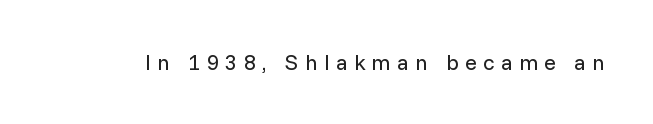
Q: Is the text bold? A: No.
Q: Is the text italic (slanted)? A: No, it is upright.
Q: Is the text underlined? A: No.
Q: Is the spacing between letters normal or unusually wide? A: Unusually wide.
